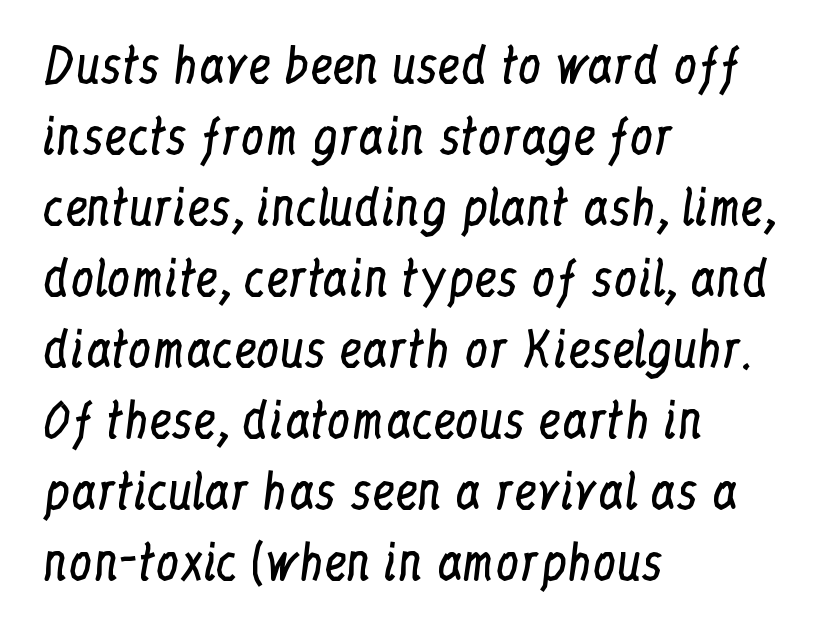
Just letters on the line, the space beneath them empty. The rag falls on the right side of this text block. The letters advance in unequal steps, a hallmark of proportional type. Notice how descenders clear the ascenders below comfortably — that's standard leading. The passage shown has conventional tracking throughout.
